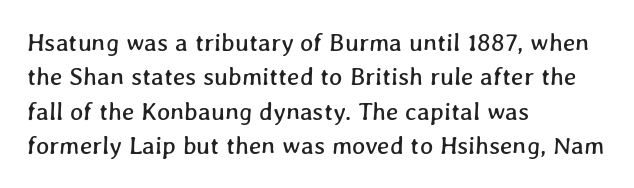
The image shows 25 px text type; set left-aligned, normal line spacing (1.38x), normal letter spacing, not underlined.
